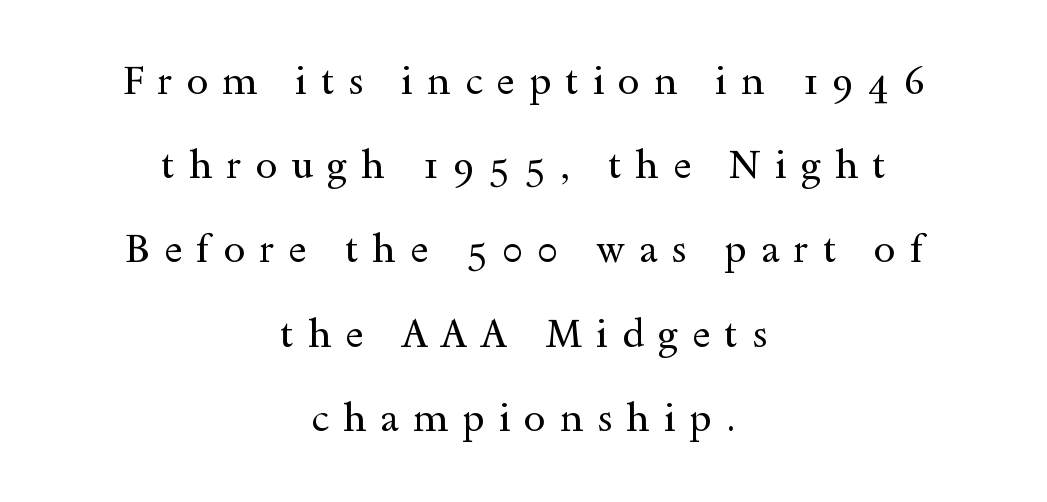
{"serif": "yes", "italic": "no", "bold": "no", "weight": "regular", "width": "wide", "x_height": "small", "monospaced": "no", "underline": "no", "align": "center", "line_spacing": "loose", "line_spacing_ratio": 2.16, "letter_spacing": "wide", "letter_spacing_em": 0.36, "glyph_px": 39}
